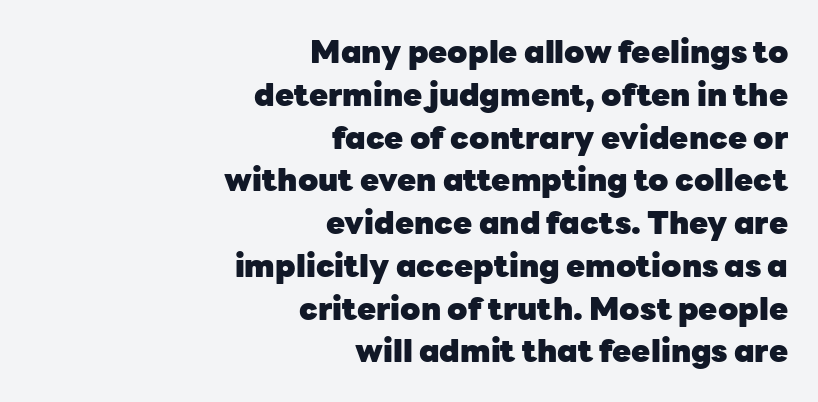
The image shows 31 px heavy sans-serif type, upright; set right-aligned, normal line spacing (1.38x), normal letter spacing, not underlined; low stroke contrast and a medium x-height.
